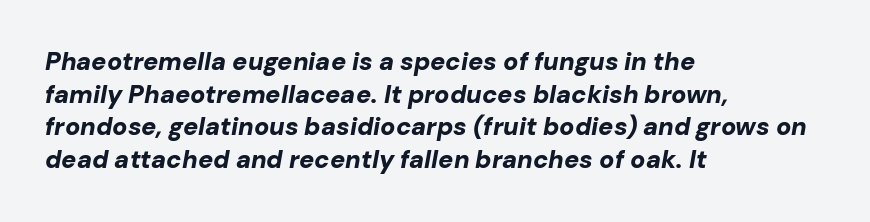
Pretty heavy lettering here — definitely bold. The glyphs are unaccompanied by any horizontal stroke below them. A typesetter would call this leading conventional body-copy spacing. The rag falls on the right side of this text block. Compared with typical body copy, the letter spacing here is the same.
